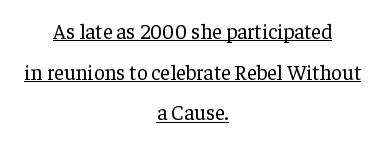
Q: Is the text bold? A: No.
Q: Is the text italic (slanted)? A: No, it is upright.
Q: Is the text underlined? A: Yes.
Q: How is the paragraph aligned? A: Centered.
Q: Is the spacing between letters normal or unusually wide? A: Normal.
Q: Is the spacing between lines tight, normal or loose? A: Loose.
